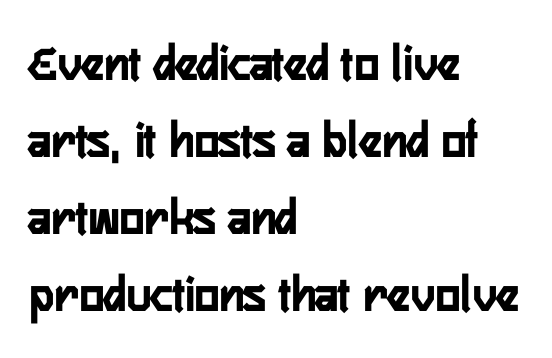
The line-height multiplier appears to be the usual default. Designer's note — italics off, roman on. A sans-serif font was chosen for this passage. Horizontally, the lines are justified to the leading edge only. Proportional: the letters do not fall into vertical columns. The gaps between neighbouring characters are ordinary and unremarkable.
